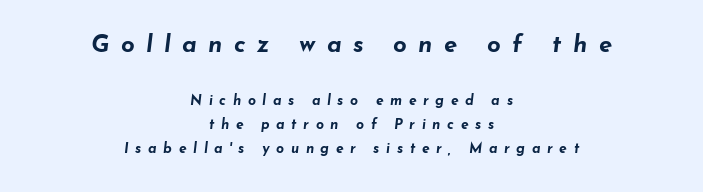
The image shows 24 px bold type, italic (leaning right); set centered, line spacing 1.71x, unusually wide letter spacing (+0.47 em), not underlined; the first (top) block is 1.71x larger.
